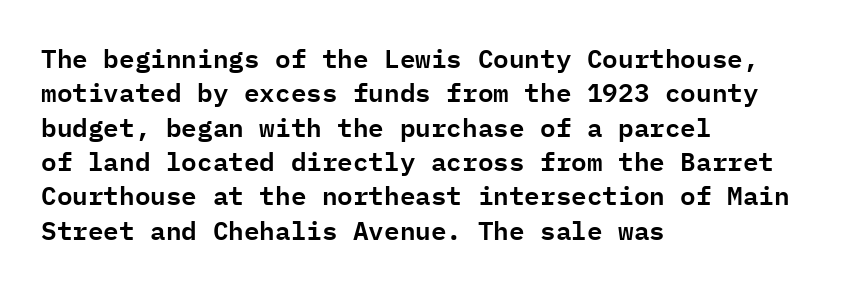
{"italic": "no", "underline": "no", "align": "left", "line_spacing": "normal", "line_spacing_ratio": 1.32, "letter_spacing": "normal", "letter_spacing_em": 0.0, "glyph_px": 26}
